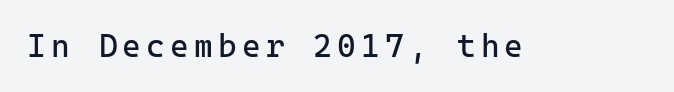
Q: Is the text bold? A: No.
Q: Is the text italic (slanted)? A: No, it is upright.
Q: Is the typeface a serif or a sans-serif typeface? A: Sans-serif.
Q: Is the text underlined? A: No.
Q: Width (condensed, normal, or wide)? A: Normal.
Q: Stroke contrast? A: Low.
Q: x-height? A: Medium.
Q: Monospaced? A: Yes.
